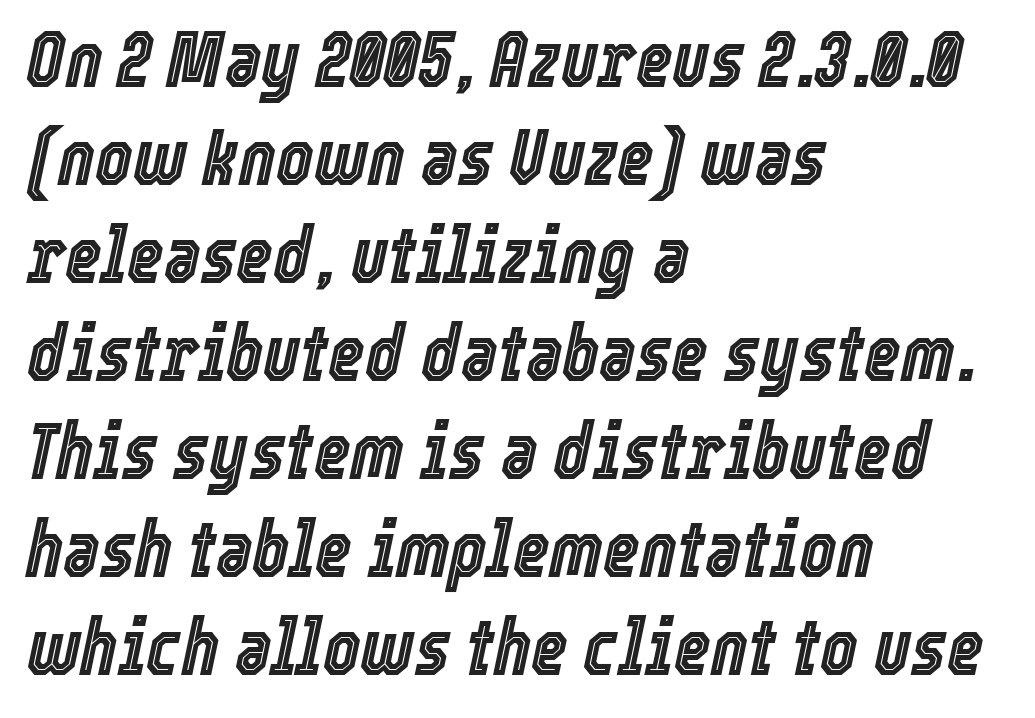
In terms of letterspacing, this is plain default setting. Compared with ordinary roman type, these characters are visibly tilted. Spacing verdict: proportional, widths tailored to each character. The specimen omits any rule beneath the text block's lines.
